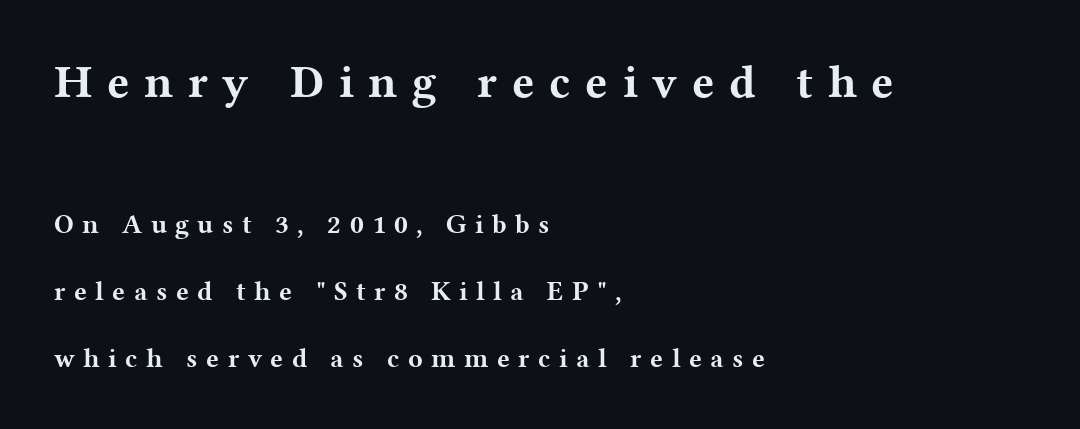
{"serif": "yes", "italic": "no", "bold": "yes", "weight": "bold", "width": "wide", "stroke_contrast": "medium", "x_height": "medium", "monospaced": "no", "underline": "no", "align": "left", "line_spacing": "loose", "line_spacing_ratio": 2.48, "letter_spacing": "wide", "letter_spacing_em": 0.31, "larger_block": "first", "size_ratio": 1.74, "glyph_px": 47}
